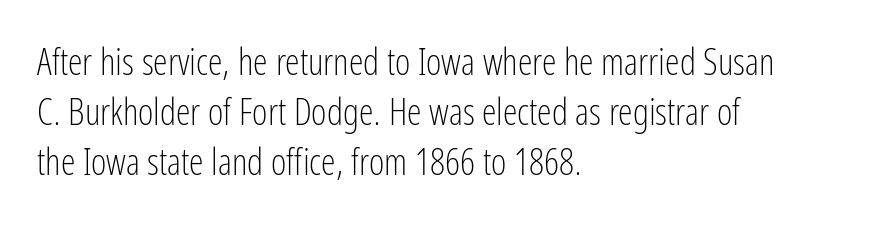
The image shows 37 px light, condensed sans-serif type, upright; set left-aligned, normal line spacing (1.35x), normal letter spacing, not underlined; low stroke contrast and a medium x-height.
